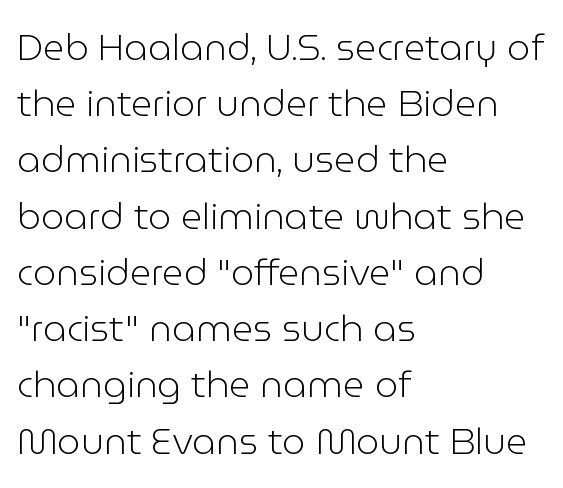
Q: Is the text bold? A: No.
Q: Is the text italic (slanted)? A: No, it is upright.
Q: Is the typeface a serif or a sans-serif typeface? A: Sans-serif.
Q: Is the text underlined? A: No.
Q: How is the paragraph aligned? A: Left-aligned.
Q: Is the spacing between letters normal or unusually wide? A: Normal.
Q: Is the spacing between lines tight, normal or loose? A: Normal.
Q: Width (condensed, normal, or wide)? A: Normal.
Q: Stroke contrast? A: Low.
Q: x-height? A: Medium.
Q: Monospaced? A: No.
